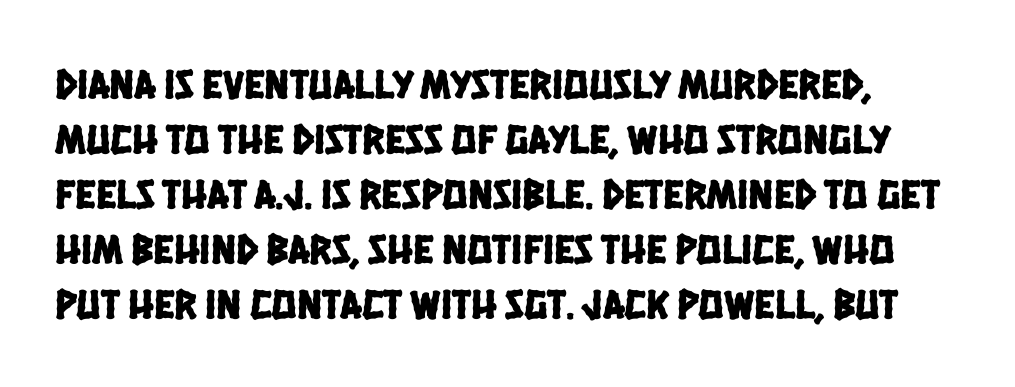
The image shows 42 px condensed sans-serif type; set normal line spacing (1.31x), normal letter spacing, not underlined; low stroke contrast and a large x-height.
